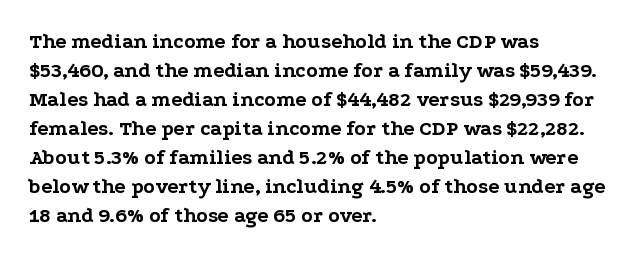
The image shows 21 px bold type, upright; set left-aligned, normal line spacing (1.38x), normal letter spacing, not underlined.
